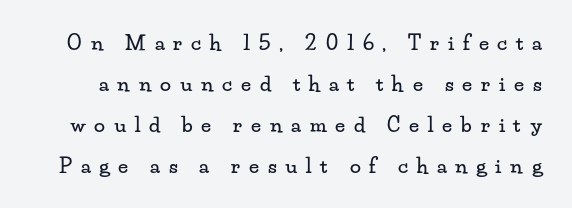
Q: Is the text italic (slanted)? A: No, it is upright.
Q: Is the text underlined? A: No.
Q: Is the spacing between letters normal or unusually wide? A: Unusually wide.
Q: Is the spacing between lines tight, normal or loose? A: Loose.
